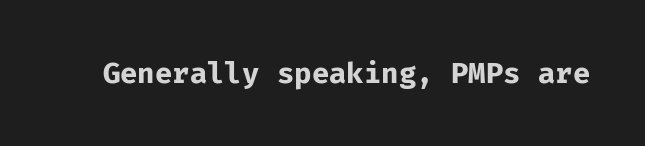
Q: Is the text bold? A: Yes.
Q: Is the text italic (slanted)? A: No, it is upright.
Q: Is the typeface a serif or a sans-serif typeface? A: Sans-serif.
Q: Is the text underlined? A: No.
Q: Is the spacing between letters normal or unusually wide? A: Normal.
Q: Width (condensed, normal, or wide)? A: Normal.
Q: Stroke contrast? A: Low.
Q: x-height? A: Medium.
Q: Monospaced? A: Yes.
